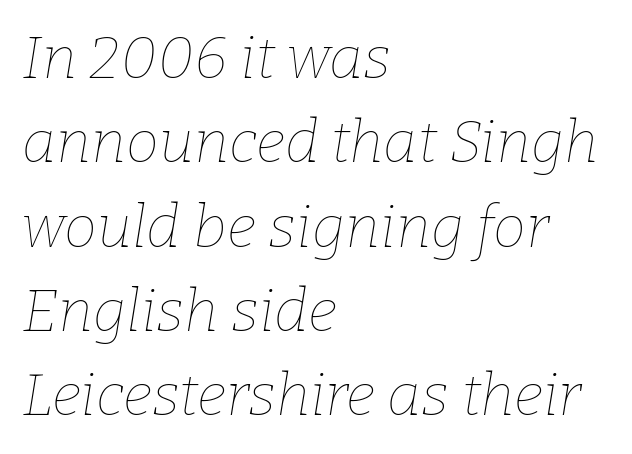
Q: Is the text bold? A: No.
Q: Is the text italic (slanted)? A: Yes, it leans right by about 9 degrees.
Q: Is the text underlined? A: No.
Q: How is the paragraph aligned? A: Left-aligned.
Q: Is the spacing between letters normal or unusually wide? A: Normal.
Q: Is the spacing between lines tight, normal or loose? A: Normal.
Q: Width (condensed, normal, or wide)? A: Normal.
Q: Stroke contrast? A: Low.
Q: x-height? A: Medium.
Q: Monospaced? A: No.
